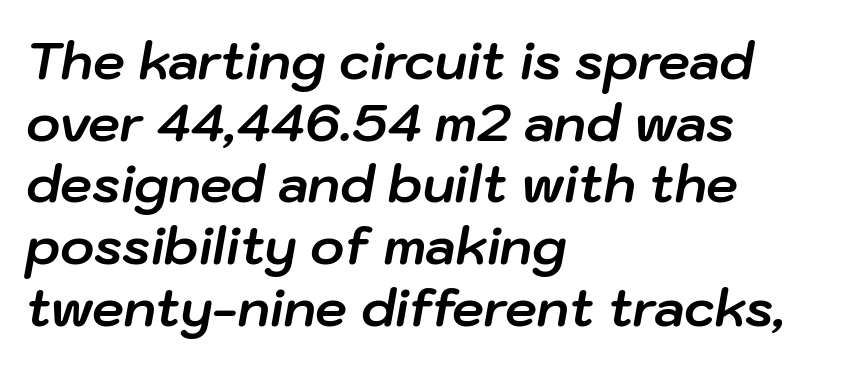
Strokes here are thick enough to call this a true bold. The tracking reads as untouched default to a designer's eye. The passage shown is not underscored anywhere. Every row of glyphs begins at an identical x-position on the left.
